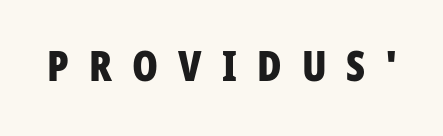
The image shows 42 px bold, condensed sans-serif type, upright; set unusually wide letter spacing (+0.48 em), not underlined; low stroke contrast and a medium x-height.
